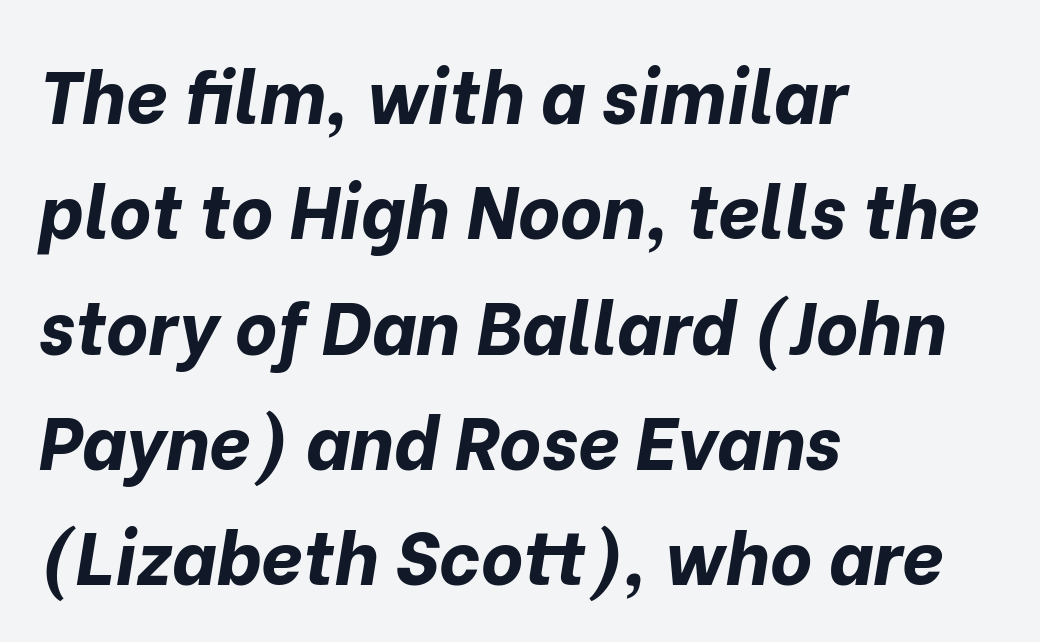
Q: Is the text bold? A: Yes.
Q: Is the text italic (slanted)? A: Yes, it leans right by about 10 degrees.
Q: Is the text underlined? A: No.
Q: How is the paragraph aligned? A: Left-aligned.
Q: Is the spacing between letters normal or unusually wide? A: Normal.
Q: Is the spacing between lines tight, normal or loose? A: Normal.
Q: Width (condensed, normal, or wide)? A: Normal.
Q: Stroke contrast? A: Low.
Q: x-height? A: Medium.
Q: Monospaced? A: No.
